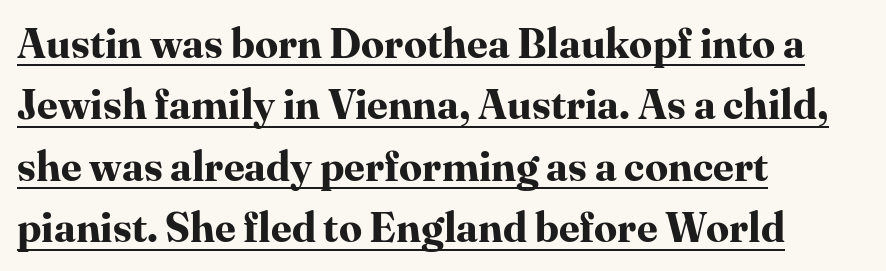
{"serif": "yes", "italic": "no", "bold": "yes", "weight": "bold", "width": "normal", "stroke_contrast": "high", "x_height": "medium", "monospaced": "no", "underline": "yes", "align": "left", "line_spacing": "normal", "line_spacing_ratio": 1.5, "letter_spacing": "normal", "letter_spacing_em": 0.0, "glyph_px": 41}
